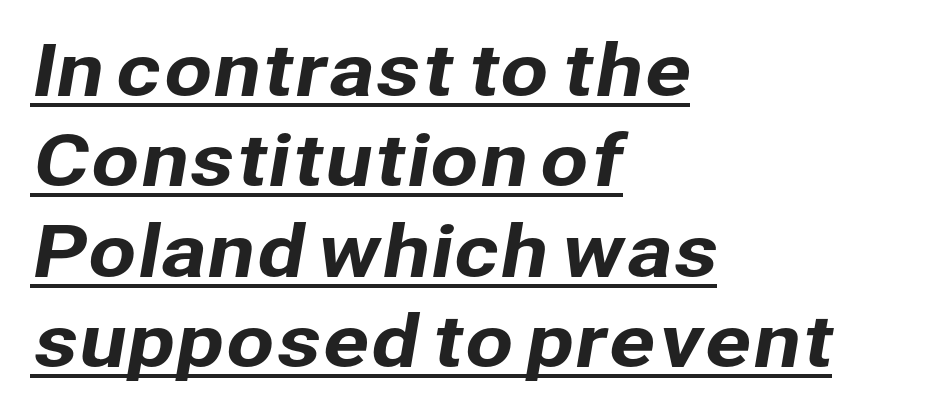
Are there feet on the stems? There aren't — it's a sans. Each letter keeps its own natural width here, so spacing adapts to shape. This sample is left-justified, so line endings fall wherever the words run out. Honestly, the underline is the first thing you notice here. The letterforms sit shoulder to shoulder at normal distance. Summary of vertical rhythm: regular, with standard interline spacing.
